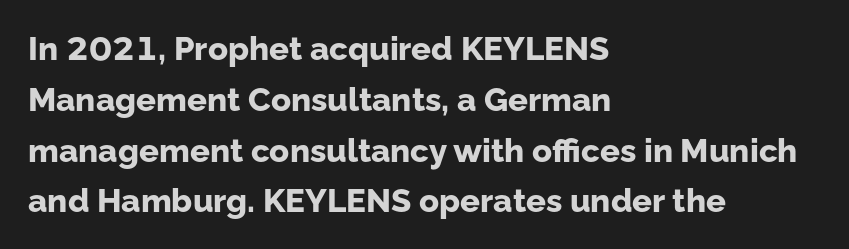
{"serif": "no", "italic": "no", "bold": "yes", "weight": "bold", "width": "normal", "stroke_contrast": "low", "x_height": "medium", "monospaced": "no", "underline": "no", "align": "left", "line_spacing": "normal", "line_spacing_ratio": 1.54, "letter_spacing": "normal", "letter_spacing_em": 0.0, "glyph_px": 33}
